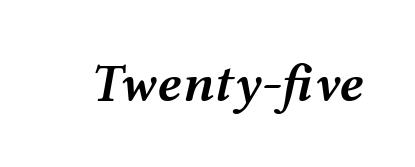
Nobody drew a line under any word here. Set as a demibold, roughly 600 on the weight scale. A typesetter would mark this as italic. Tracking value appears to be zero — textbook default spacing.
